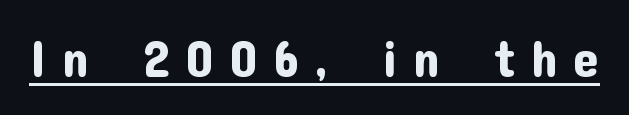
{"serif": "no", "italic": "no", "width": "normal", "stroke_contrast": "low", "x_height": "medium", "monospaced": "no", "underline": "yes", "letter_spacing": "wide", "letter_spacing_em": 0.31, "glyph_px": 51}
